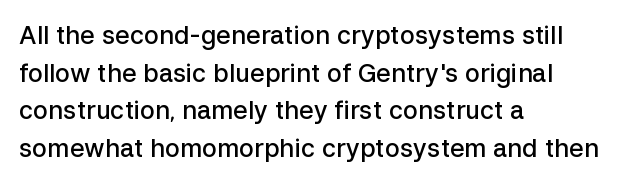
{"italic": "no", "bold": "semi", "underline": "no", "align": "left", "line_spacing": "normal", "line_spacing_ratio": 1.51, "letter_spacing": "normal", "letter_spacing_em": 0.0, "glyph_px": 25}
